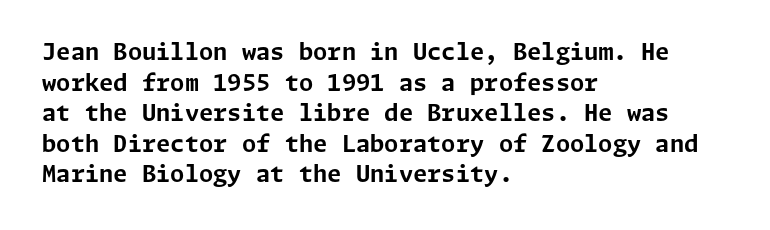
The image shows 23 px bold type, upright; set left-aligned, normal line spacing (1.33x), normal letter spacing, not underlined.
